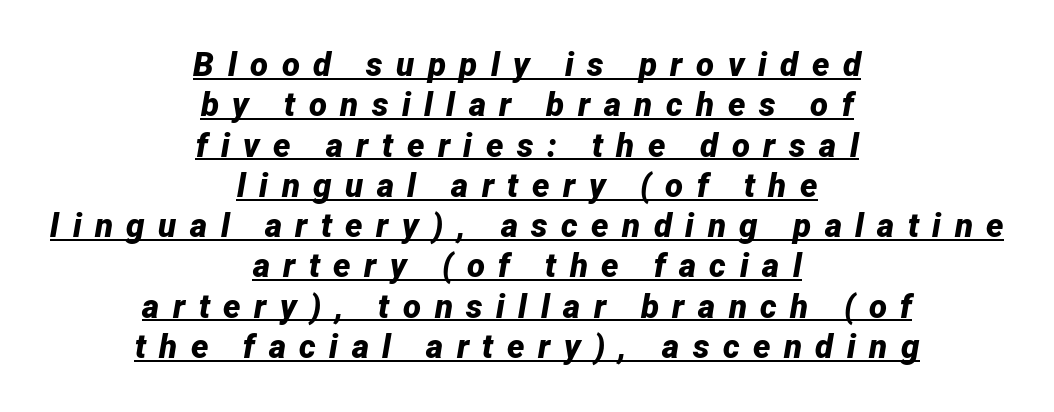
A typesetter would mark this as italic. What stands out about the letter spacing? Its width — letters are far apart. Underlined type. Casual observation: everything's sitting right in the middle. The glyphs have the mass of a bold cut. Spacing verdict: proportional, widths tailored to each character.
